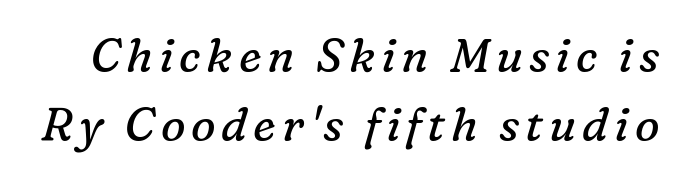
The image shows 46 px regular-weight serif type, italic (leaning right); set normal line spacing (1.5x), not underlined; low stroke contrast and a medium x-height.
